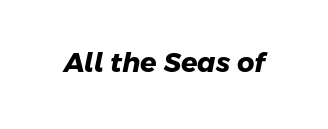
Q: Is the text bold? A: Yes.
Q: Is the text underlined? A: No.
Q: Is the spacing between letters normal or unusually wide? A: Normal.
